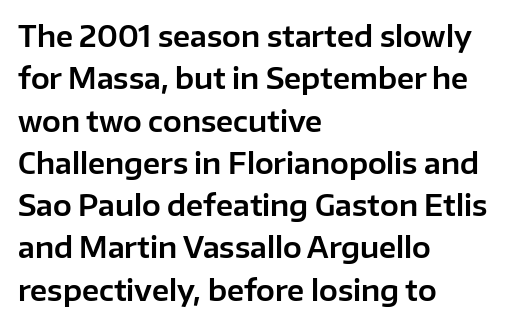
{"serif": "no", "italic": "no", "width": "normal", "stroke_contrast": "low", "x_height": "medium", "monospaced": "no", "underline": "no", "align": "left", "line_spacing": "normal", "line_spacing_ratio": 1.51, "letter_spacing": "normal", "letter_spacing_em": 0.0, "glyph_px": 28}
